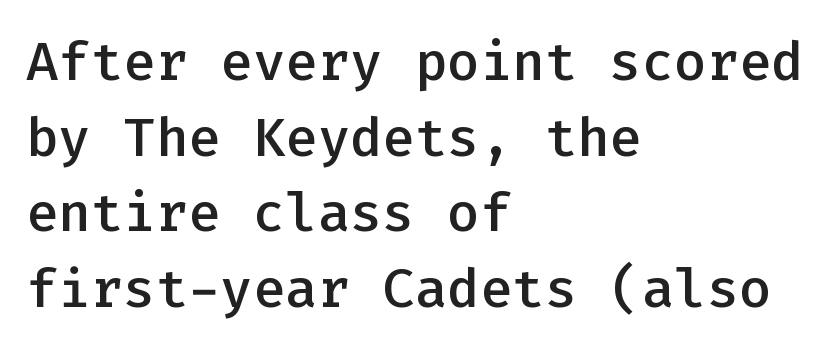
Q: Is the text bold? A: Semi-bold.
Q: Is the text italic (slanted)? A: No, it is upright.
Q: Is the typeface a serif or a sans-serif typeface? A: Sans-serif.
Q: Is the text underlined? A: No.
Q: How is the paragraph aligned? A: Left-aligned.
Q: Is the spacing between letters normal or unusually wide? A: Normal.
Q: Is the spacing between lines tight, normal or loose? A: Normal.
Q: Width (condensed, normal, or wide)? A: Normal.
Q: Stroke contrast? A: Low.
Q: x-height? A: Medium.
Q: Monospaced? A: Yes.
